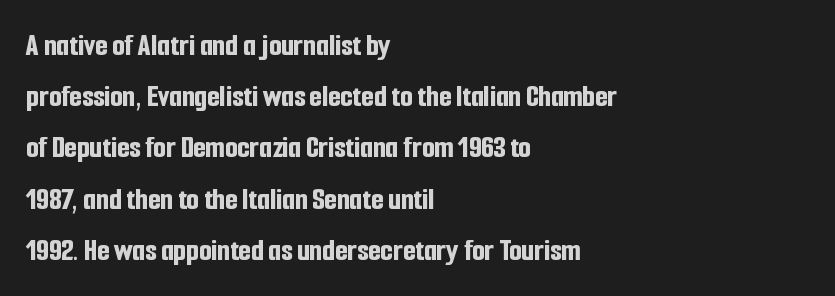
The image shows 32 px bold, condensed sans-serif type, upright; set left-aligned, normal line spacing (1.6x), normal letter spacing, not underlined; low stroke contrast and a medium x-height.
